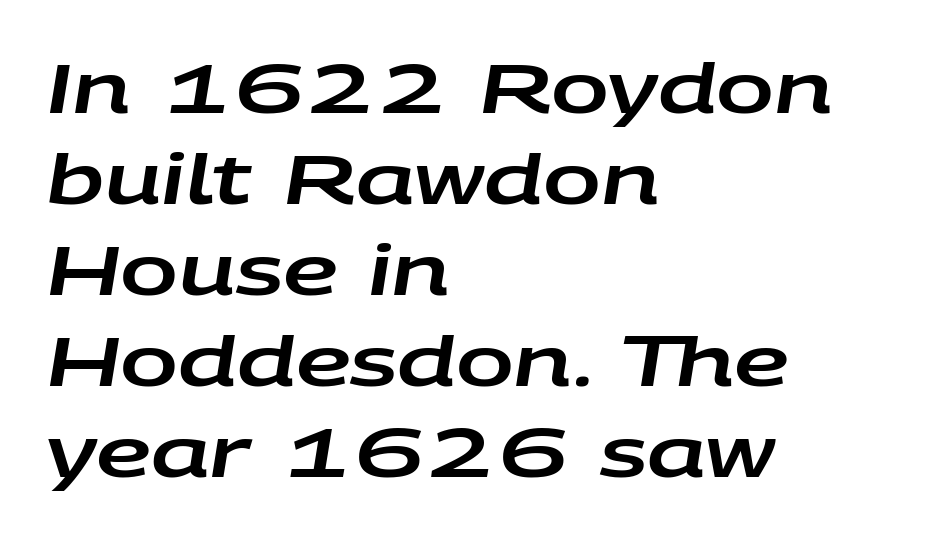
Q: Is the text italic (slanted)? A: Yes, it leans right by about 9 degrees.
Q: Is the text underlined? A: No.
Q: How is the paragraph aligned? A: Left-aligned.
Q: Is the spacing between letters normal or unusually wide? A: Normal.
Q: Is the spacing between lines tight, normal or loose? A: Normal.
Q: Width (condensed, normal, or wide)? A: Wide.
Q: Stroke contrast? A: Low.
Q: x-height? A: Large.
Q: Monospaced? A: No.
